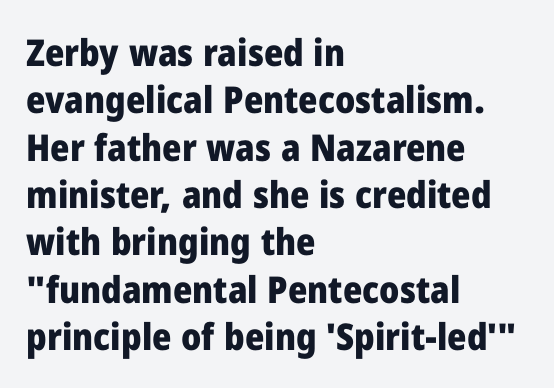
Q: Is the text bold? A: Yes.
Q: Is the text italic (slanted)? A: No, it is upright.
Q: Is the typeface a serif or a sans-serif typeface? A: Sans-serif.
Q: Is the text underlined? A: No.
Q: How is the paragraph aligned? A: Left-aligned.
Q: Is the spacing between letters normal or unusually wide? A: Normal.
Q: Is the spacing between lines tight, normal or loose? A: Normal.
Q: Width (condensed, normal, or wide)? A: Normal.
Q: Stroke contrast? A: Low.
Q: x-height? A: Medium.
Q: Monospaced? A: No.
